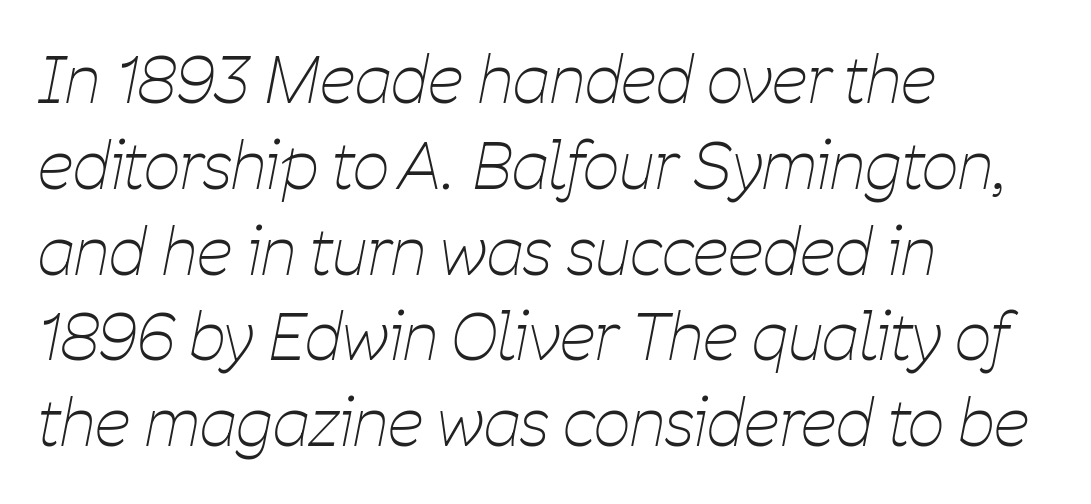
The image shows 64 px thin, condensed type, italic (leaning right); set left-aligned, normal line spacing (1.34x), normal letter spacing, not underlined; low stroke contrast and a medium x-height.
